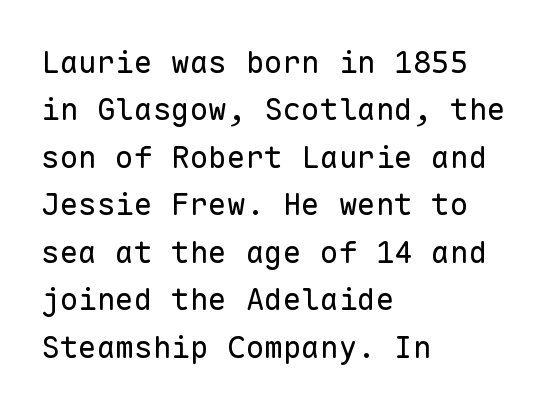
The image shows 31 px regular-weight sans-serif type, upright, monospaced; set left-aligned, normal line spacing (1.53x), normal letter spacing, not underlined; low stroke contrast and a medium x-height.
